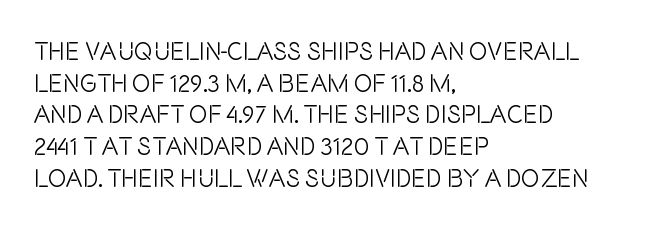
{"italic": "no", "bold": "no", "underline": "no", "align": "left", "line_spacing": "normal", "line_spacing_ratio": 1.27, "letter_spacing": "normal", "letter_spacing_em": 0.0, "glyph_px": 25}
